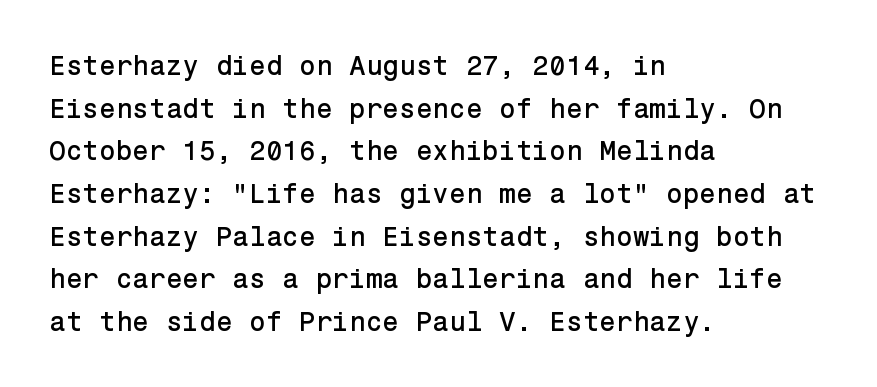
The words here are not underlined. Upright lettering throughout. This rendering leaves character spacing at its baseline value. These lines stack with their left ends in a neat column. Vertical spacing — default.
